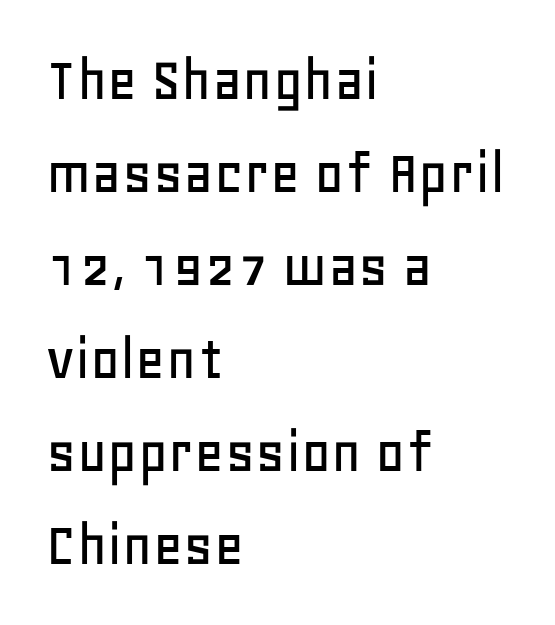
The typesetter chose a ragged-right arrangement here. Words float on clear page, feet unadorned. A typesetter would label this face a sans. The passage shown is typed in a proportional face where columns would drift. These lines were composed using upright roman letters. Tracking here is standard; glyphs follow each other at the usual distance.
